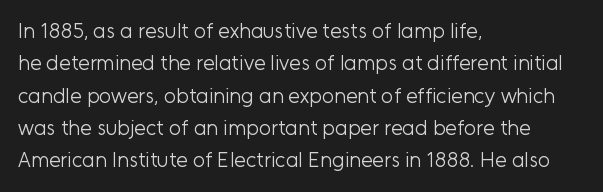
Q: Is the text bold? A: No.
Q: Is the text italic (slanted)? A: No, it is upright.
Q: Is the text underlined? A: No.
Q: How is the paragraph aligned? A: Left-aligned.
Q: Is the spacing between letters normal or unusually wide? A: Normal.
Q: Is the spacing between lines tight, normal or loose? A: Normal.
